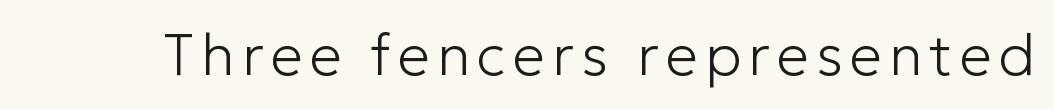
The image shows 58 px light sans-serif type, upright; set not underlined; low stroke contrast and a medium x-height.
